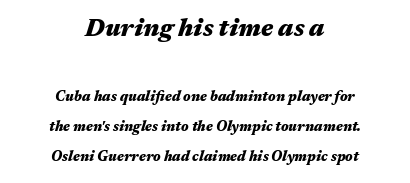
The image shows 25 px bold type, italic (leaning right); set centered, loose line spacing (2.14x), normal letter spacing, not underlined; the first (top) block is 1.79x larger.
